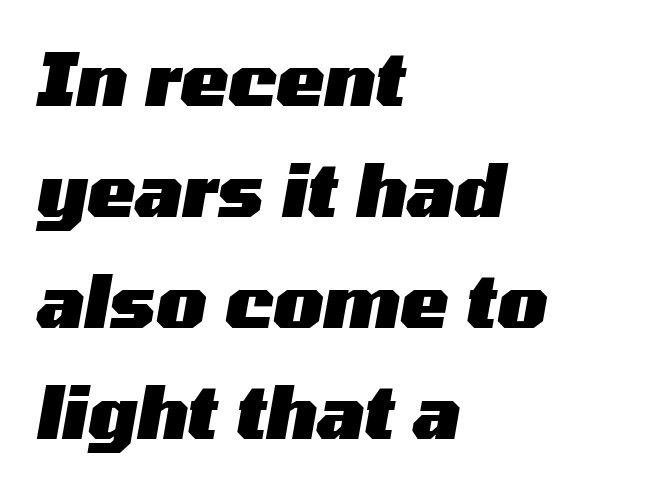
Q: Is the text bold? A: Yes.
Q: Is the text italic (slanted)? A: Yes, it leans right by about 10 degrees.
Q: Is the text underlined? A: No.
Q: How is the paragraph aligned? A: Left-aligned.
Q: Is the spacing between letters normal or unusually wide? A: Normal.
Q: Is the spacing between lines tight, normal or loose? A: Normal.
Q: Width (condensed, normal, or wide)? A: Wide.
Q: Stroke contrast? A: Medium.
Q: x-height? A: Medium.
Q: Monospaced? A: No.
